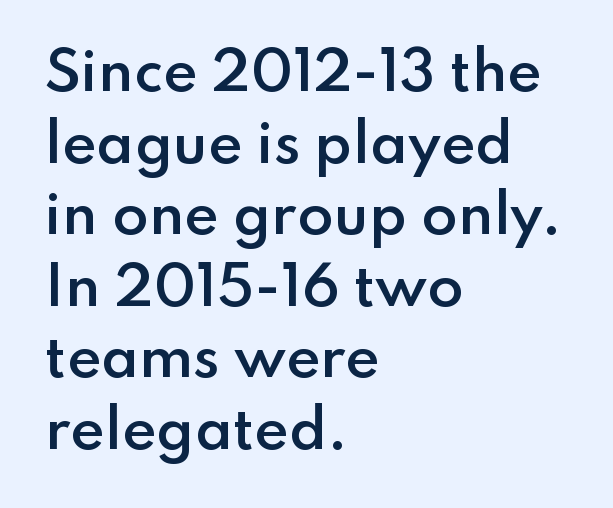
{"serif": "no", "italic": "no", "bold": "semi", "weight": "semibold", "width": "normal", "stroke_contrast": "low", "x_height": "small", "monospaced": "no", "underline": "no", "align": "left", "line_spacing": "normal", "line_spacing_ratio": 1.35, "letter_spacing": "normal", "letter_spacing_em": 0.0, "glyph_px": 53}
